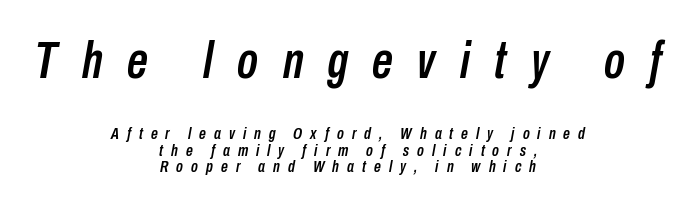
Q: Is the text italic (slanted)? A: Yes, it leans right by about 10 degrees.
Q: Is the text underlined? A: No.
Q: How is the paragraph aligned? A: Centered.
Q: Is the spacing between letters normal or unusually wide? A: Unusually wide.
Q: Is the spacing between lines tight, normal or loose? A: Tight.
Q: Which block of text is set in a larger size, the first (top) or the second (bottom)? A: The first (top) one.
Q: Width (condensed, normal, or wide)? A: Condensed.
Q: Stroke contrast? A: Low.
Q: x-height? A: Medium.
Q: Monospaced? A: No.
